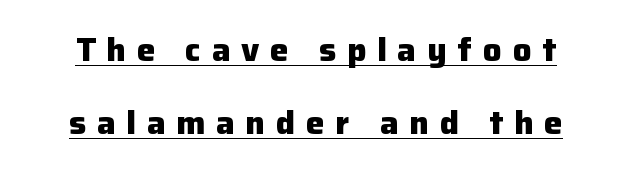
Think of a printed novel: that variable character pitch is what you see here. This rendering employs a face without finishing strokes, i.e., a sans-serif. This is roman type, the default non-slanted kind. Notice how the passage keeps no hard edge, just a central spine.
